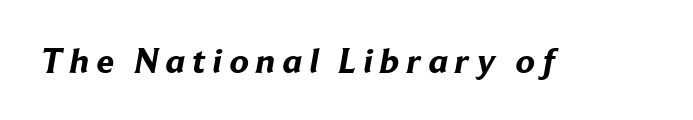
Q: Is the text bold? A: Yes.
Q: Is the typeface a serif or a sans-serif typeface? A: Sans-serif.
Q: Is the text underlined? A: No.
Q: Is the spacing between letters normal or unusually wide? A: Unusually wide.
Q: Width (condensed, normal, or wide)? A: Normal.
Q: Stroke contrast? A: Low.
Q: x-height? A: Medium.
Q: Monospaced? A: No.
